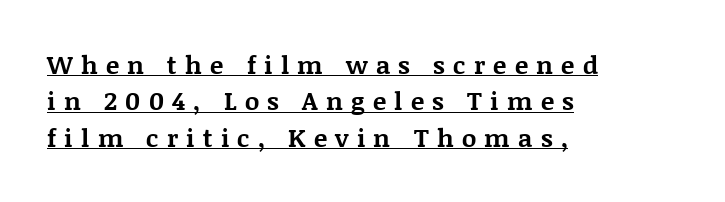
The image shows 25 px bold type, upright; set left-aligned, normal line spacing (1.46x), unusually wide letter spacing (+0.33 em), underlined.
